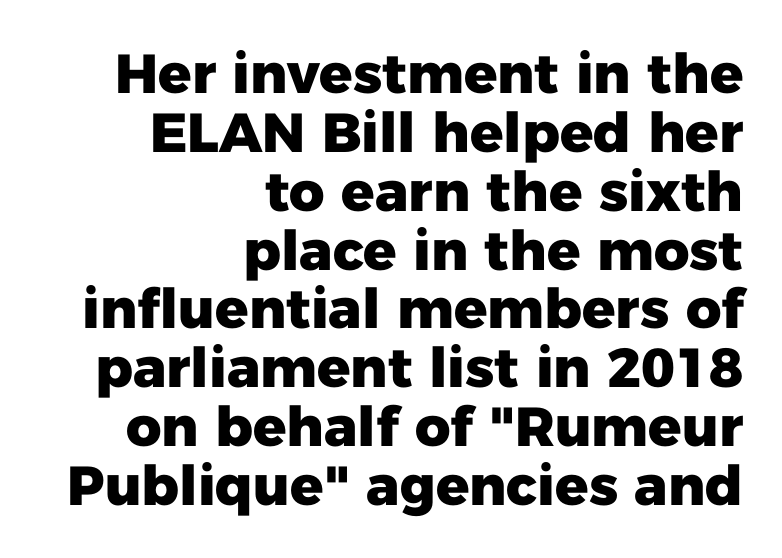
Q: Is the text bold? A: Yes.
Q: Is the text italic (slanted)? A: No, it is upright.
Q: Is the typeface a serif or a sans-serif typeface? A: Sans-serif.
Q: Is the text underlined? A: No.
Q: How is the paragraph aligned? A: Right-aligned.
Q: Is the spacing between letters normal or unusually wide? A: Normal.
Q: Is the spacing between lines tight, normal or loose? A: Tight.
Q: Width (condensed, normal, or wide)? A: Normal.
Q: Stroke contrast? A: Low.
Q: x-height? A: Medium.
Q: Monospaced? A: No.
